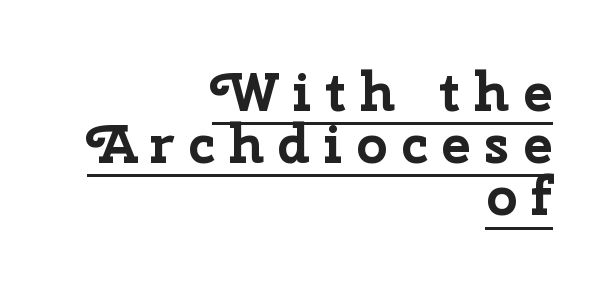
{"serif": "no", "italic": "no", "bold": "yes", "weight": "bold", "width": "normal", "stroke_contrast": "low", "x_height": "medium", "monospaced": "no", "underline": "yes", "align": "right", "line_spacing": "tight", "line_spacing_ratio": 0.95, "letter_spacing": "wide", "letter_spacing_em": 0.24, "glyph_px": 55}
